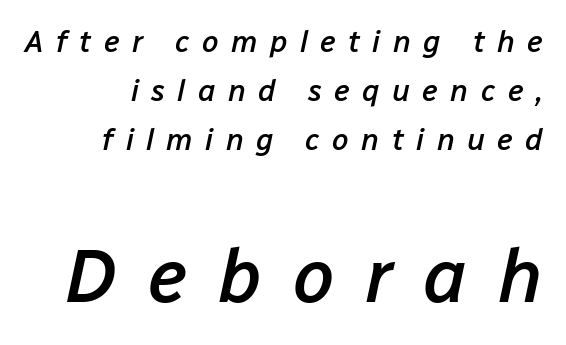
Q: Is the text bold? A: Semi-bold.
Q: Is the text italic (slanted)? A: Yes, it leans right by about 12 degrees.
Q: Is the text underlined? A: No.
Q: How is the paragraph aligned? A: Right-aligned.
Q: Is the spacing between letters normal or unusually wide? A: Unusually wide.
Q: Is the spacing between lines tight, normal or loose? A: Normal.
Q: Which block of text is set in a larger size, the first (top) or the second (bottom)? A: The second (bottom) one.
Q: Width (condensed, normal, or wide)? A: Normal.
Q: Stroke contrast? A: Low.
Q: x-height? A: Medium.
Q: Monospaced? A: No.
